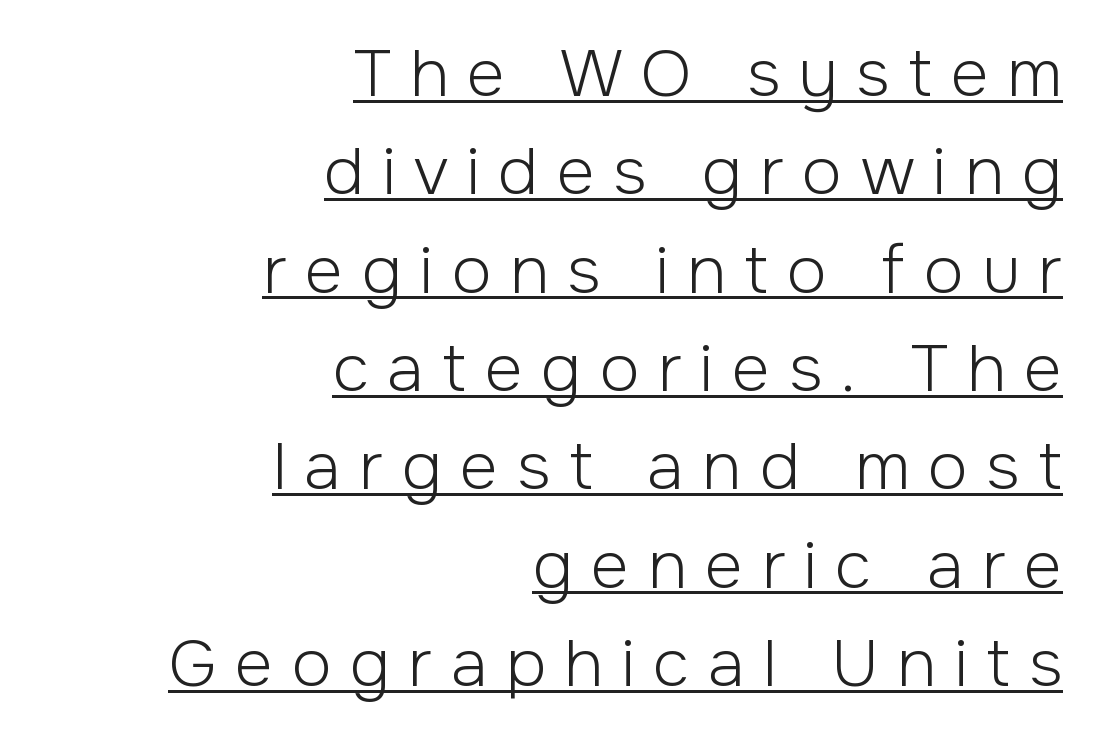
Heaviness? Minimal to ordinary, like unemphasized prose. How would I describe the line gaps? Plain and ordinary. Underlining? Definitely there. You could not count columns in this text — the font is proportionally spaced. Is the letter spacing exaggerated? Yes — the characters are pushed far apart. Type style note: lacks serifs.
